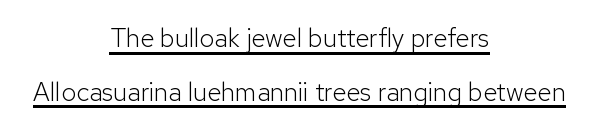
{"italic": "no", "bold": "no", "underline": "yes", "align": "center", "line_spacing": "loose", "line_spacing_ratio": 2.06, "letter_spacing": "normal", "letter_spacing_em": 0.0, "glyph_px": 26}
